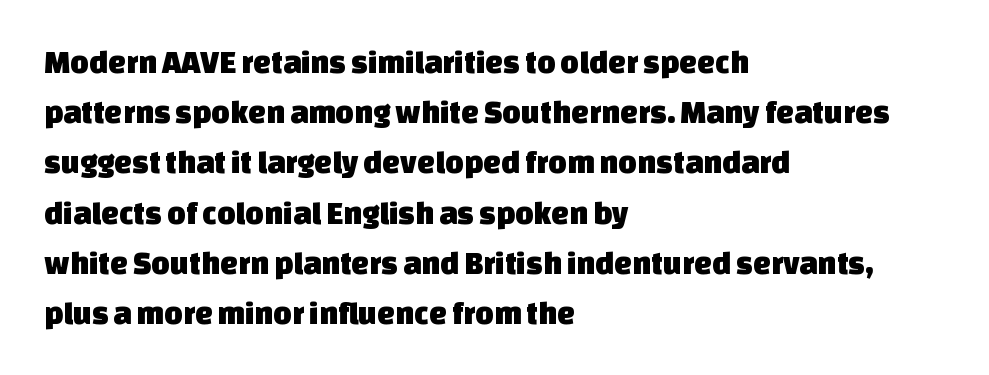
Each row of text sits above clean, open space. Regarding leading, the lines here are spaced in the standard way. Horizontal alignment here is leftward, the default for most running prose. You could not count columns in this text — the font is proportionally spaced. There is no visible air inserted between adjacent glyphs.
